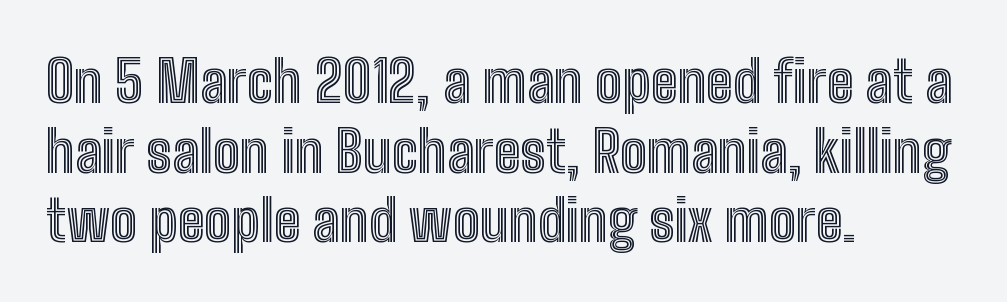
Q: Is the text italic (slanted)? A: No, it is upright.
Q: Is the text underlined? A: No.
Q: How is the paragraph aligned? A: Left-aligned.
Q: Is the spacing between letters normal or unusually wide? A: Normal.
Q: Width (condensed, normal, or wide)? A: Condensed.
Q: x-height? A: Medium.
Q: Monospaced? A: No.
